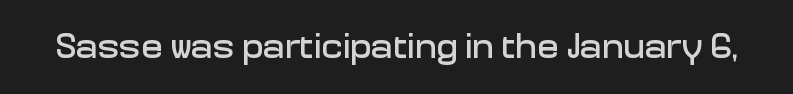
{"serif": "no", "italic": "no", "width": "normal", "stroke_contrast": "low", "x_height": "medium", "monospaced": "no", "underline": "no", "letter_spacing": "normal", "letter_spacing_em": 0.0, "glyph_px": 36}
